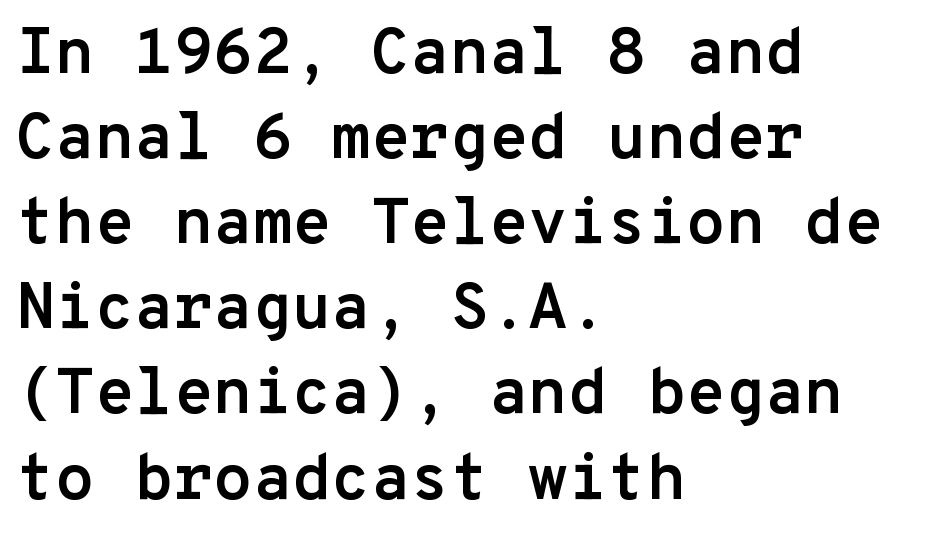
This block has exactly the height ordinary leading produces. Characters remain perfectly vertical along every line. A typesetter would call this monospace, since all characters share one set width. Check where the strokes stop: nothing finishes them off — pure sans. Each word holds together tightly as a unit, with standard inter-letter gaps. These lines stack with their left ends in a neat column.
